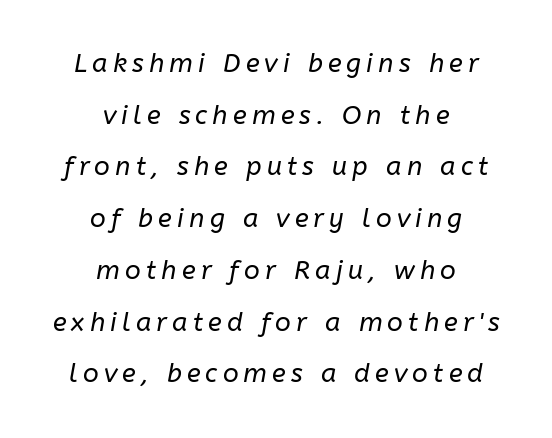
Q: Is the text bold? A: No.
Q: Is the text italic (slanted)? A: Yes, it leans right by about 10 degrees.
Q: Is the text underlined? A: No.
Q: How is the paragraph aligned? A: Centered.
Q: Is the spacing between letters normal or unusually wide? A: Unusually wide.
Q: Is the spacing between lines tight, normal or loose? A: Loose.
